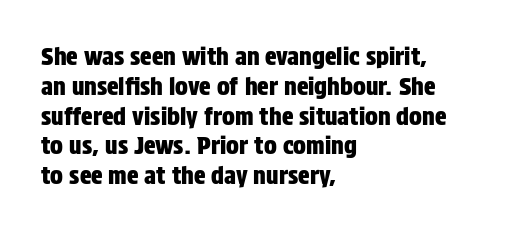
Q: Is the text italic (slanted)? A: No, it is upright.
Q: Is the text underlined? A: No.
Q: How is the paragraph aligned? A: Left-aligned.
Q: Is the spacing between letters normal or unusually wide? A: Normal.
